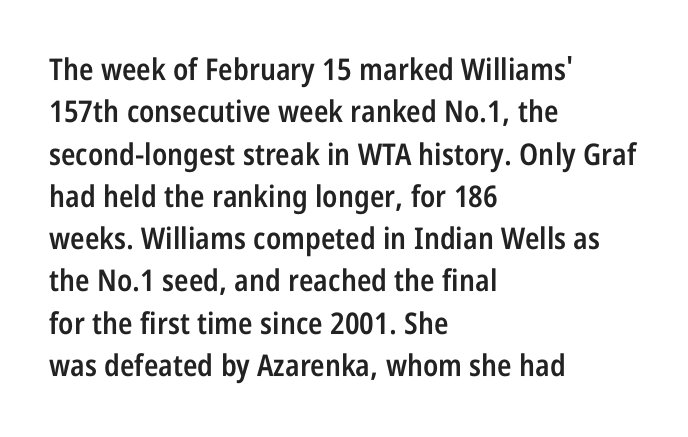
The image shows 30 px semibold, condensed sans-serif type, upright; set left-aligned, normal line spacing (1.41x), normal letter spacing, not underlined; low stroke contrast and a large x-height.
